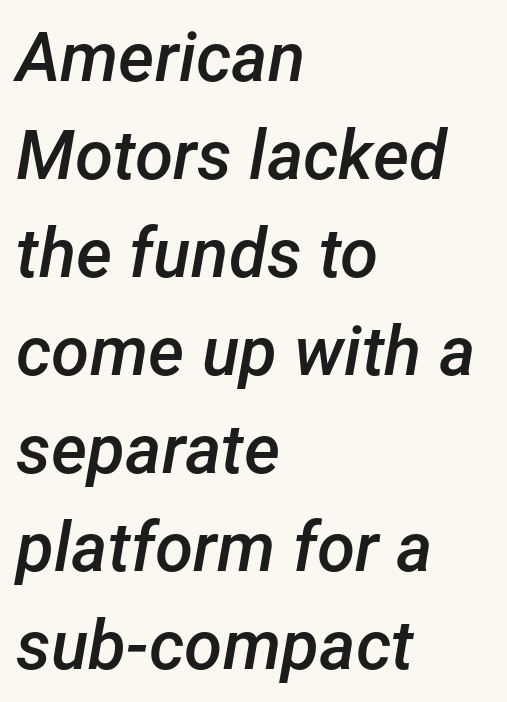
The image shows 69 px semibold type, italic (leaning right); set left-aligned, normal line spacing (1.42x), normal letter spacing, not underlined; low stroke contrast and a medium x-height.
